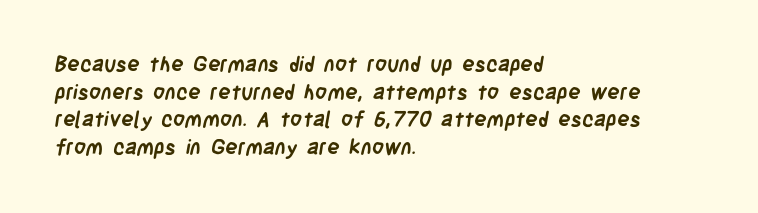
{"bold": "yes", "underline": "no", "align": "left", "line_spacing": "normal", "line_spacing_ratio": 1.31, "letter_spacing": "normal", "letter_spacing_em": 0.0, "glyph_px": 21}
